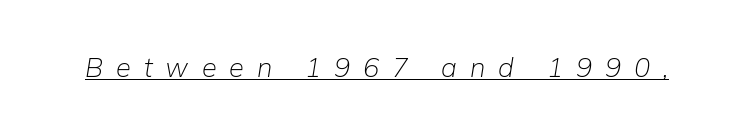
Q: Is the text bold? A: No.
Q: Is the text italic (slanted)? A: Yes, it leans right by about 9 degrees.
Q: Is the text underlined? A: Yes.
Q: Is the spacing between letters normal or unusually wide? A: Unusually wide.
